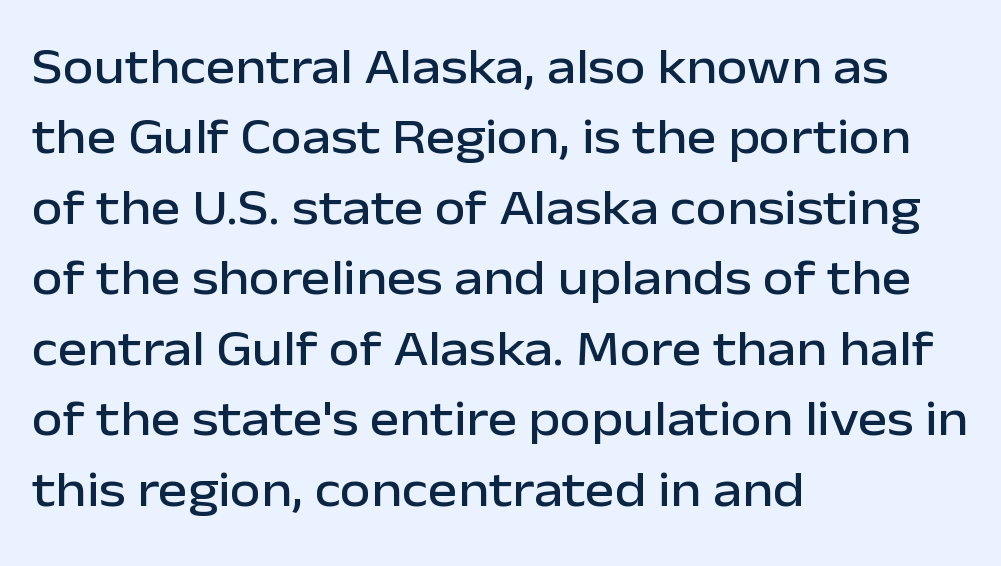
Q: Is the text italic (slanted)? A: No, it is upright.
Q: Is the typeface a serif or a sans-serif typeface? A: Sans-serif.
Q: Is the text underlined? A: No.
Q: How is the paragraph aligned? A: Left-aligned.
Q: Is the spacing between letters normal or unusually wide? A: Normal.
Q: Is the spacing between lines tight, normal or loose? A: Normal.
Q: Width (condensed, normal, or wide)? A: Normal.
Q: Stroke contrast? A: Low.
Q: x-height? A: Medium.
Q: Monospaced? A: No.
